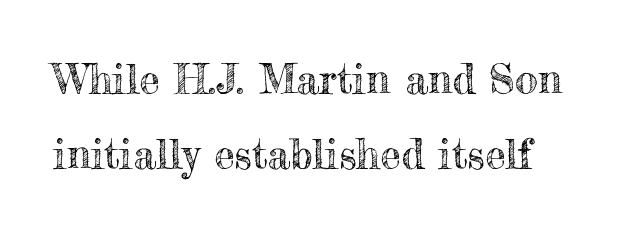
Q: Is the text italic (slanted)? A: No, it is upright.
Q: Is the text underlined? A: No.
Q: Is the spacing between letters normal or unusually wide? A: Normal.
Q: Width (condensed, normal, or wide)? A: Normal.
Q: x-height? A: Small.
Q: Monospaced? A: No.
